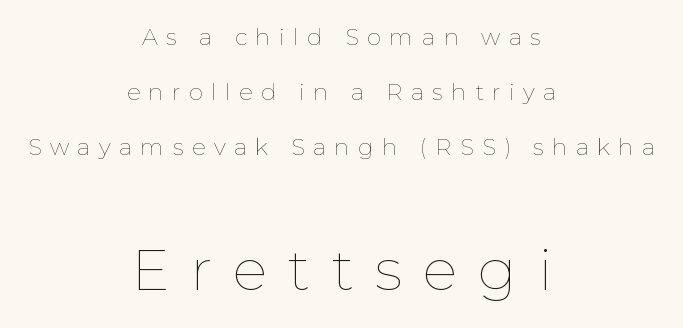
Q: Is the text bold? A: No.
Q: Is the text italic (slanted)? A: No, it is upright.
Q: Is the text underlined? A: No.
Q: How is the paragraph aligned? A: Centered.
Q: Is the spacing between letters normal or unusually wide? A: Unusually wide.
Q: Is the spacing between lines tight, normal or loose? A: Loose.
Q: Which block of text is set in a larger size, the first (top) or the second (bottom)? A: The second (bottom) one.
Q: Width (condensed, normal, or wide)? A: Normal.
Q: Stroke contrast? A: Low.
Q: x-height? A: Medium.
Q: Monospaced? A: No.
